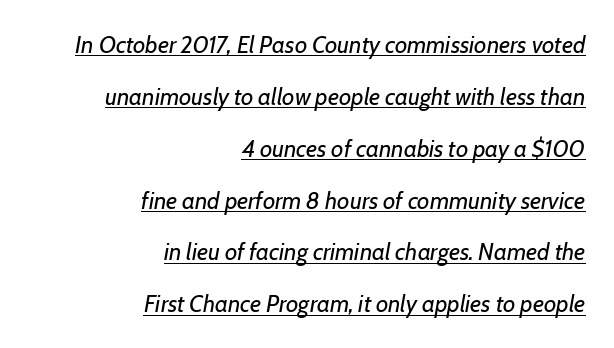
Q: Is the text bold? A: No.
Q: Is the text italic (slanted)? A: Yes, it leans right by about 7 degrees.
Q: Is the text underlined? A: Yes.
Q: How is the paragraph aligned? A: Right-aligned.
Q: Is the spacing between letters normal or unusually wide? A: Normal.
Q: Is the spacing between lines tight, normal or loose? A: Loose.
